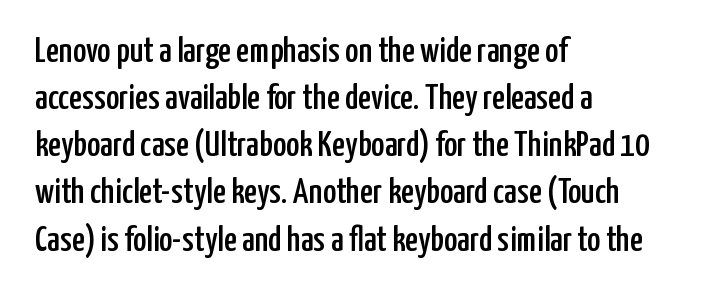
The image shows 36 px condensed sans-serif type, upright; set left-aligned, normal line spacing (1.31x), normal letter spacing, not underlined; low stroke contrast and a medium x-height.
